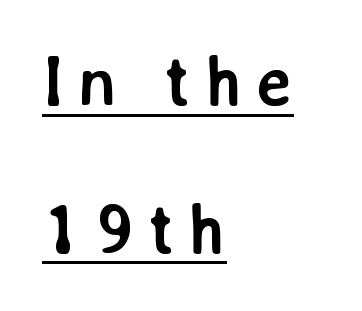
What decoration does the sample have? An underline. Students, this is bold: see how much ink each stroke carries. The rendering uses a large line-height, opening up the rows. The letters stand upright; this is a roman face. The passage shown is typed in a proportional face where columns would drift. The typesetter chose a ragged-right arrangement here.
